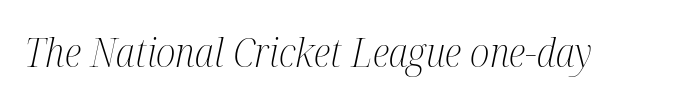
The image shows 40 px light, condensed serif type, italic (leaning right); set normal letter spacing, not underlined; medium stroke contrast and a medium x-height.
